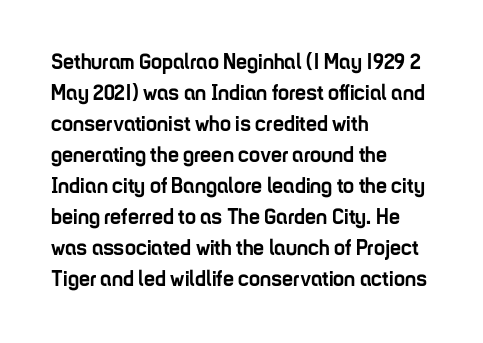
Ordinary non-slanted type is in use. The space between consecutive lines is moderate. The strokes are fattened all the way to bold. No extra tracking has been applied to these lines. Quick note: underline off. The typesetter chose a ragged-right arrangement here.
